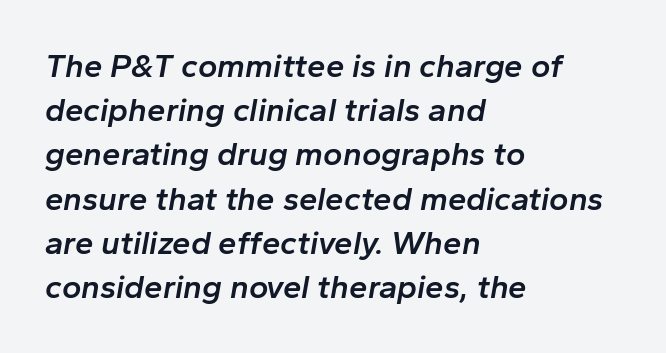
The image shows 33 px semibold type, italic (leaning right); set left-aligned, normal line spacing (1.34x), normal letter spacing, not underlined; low stroke contrast and a medium x-height.
